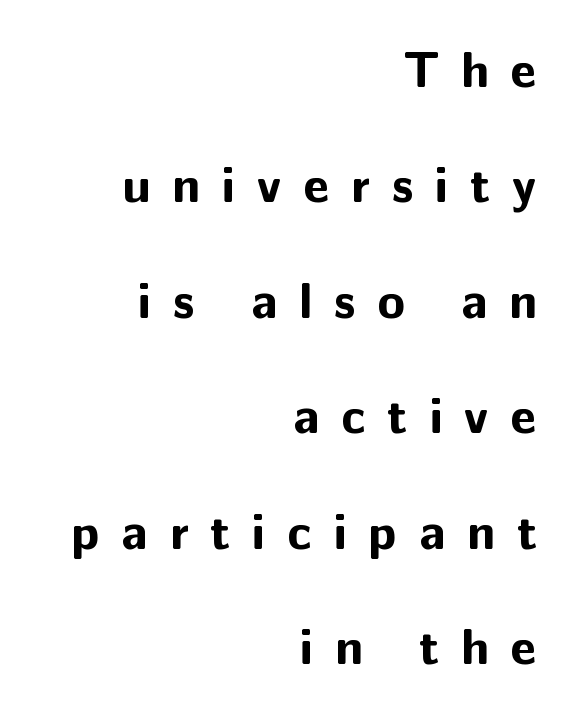
The type sits square on the baseline with zero lean. In terms of weight, the rendering is a true, heavy bold. Beneath every word, the page is bare. Someone cranked the tracking dial way up on this one. Reading down the block, your eye finds every line finishing at a fixed right position. This block would shrink considerably if given ordinary leading; it's expanded now.
